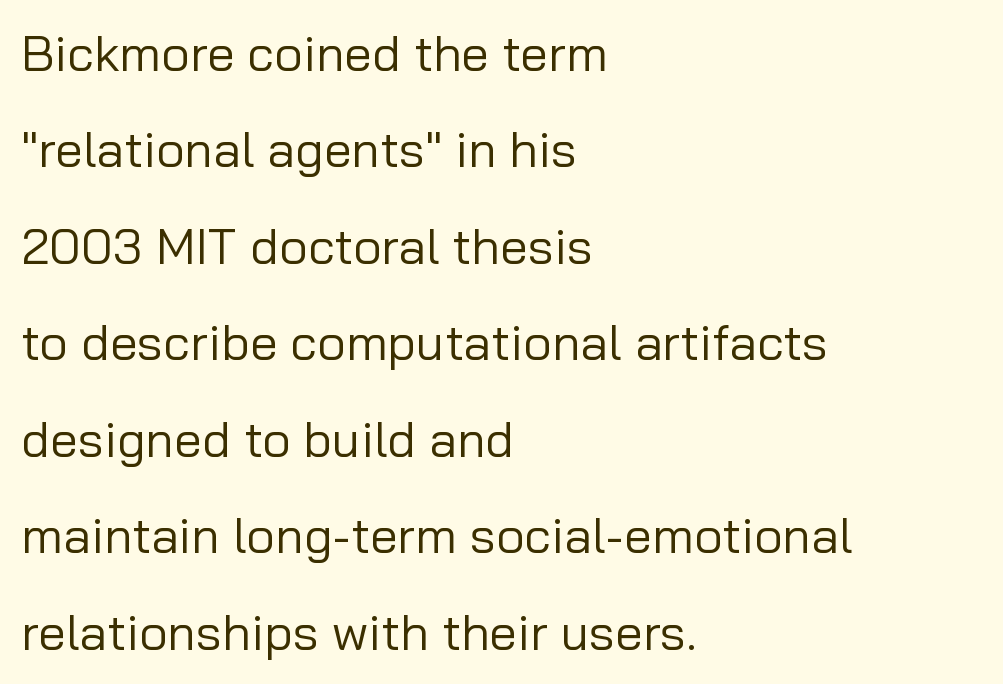
The image shows 50 px regular-weight sans-serif type, upright; set left-aligned, loose line spacing (1.93x), normal letter spacing, not underlined; low stroke contrast and a medium x-height.
